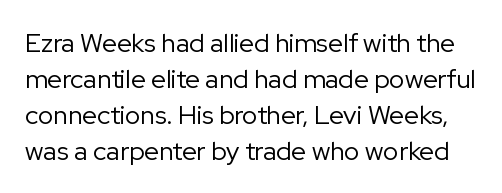
Summary of weight: not heavy and not bold. Just letters on the line, the space beneath them empty. Default kerning and tracking; the words read as compact shapes. Notice how descenders clear the ascenders below comfortably — that's standard leading. The typography opts for an upright posture over an oblique one.
